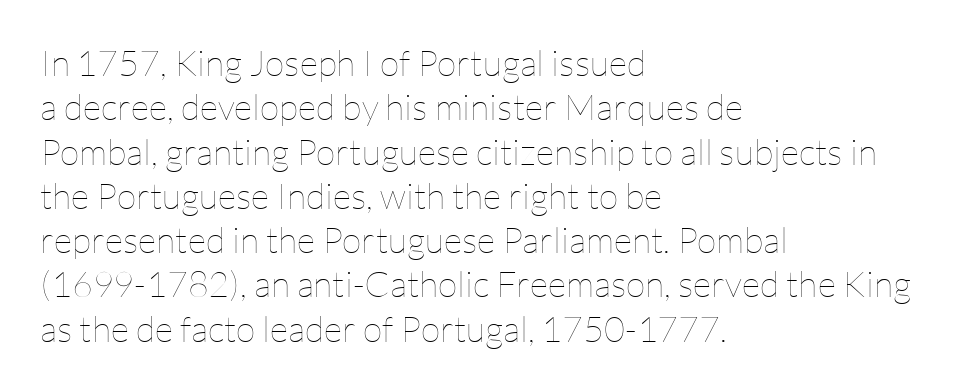
In terms of letterspacing, this is plain default setting. Posture: straight, roman, zero tilt. The specimen omits any rule beneath the text block's lines. Does the copy run flush right? No — it runs flush left. A typesetter would call this proportional, since set widths differ per character. The typesetting does not lean heavy: it is not bold.
